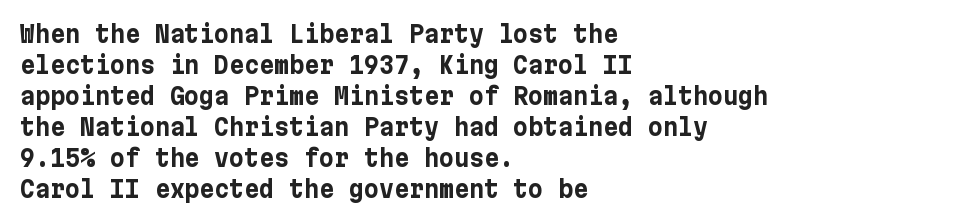
Q: Is the text bold? A: Yes.
Q: Is the text italic (slanted)? A: No, it is upright.
Q: Is the text underlined? A: No.
Q: How is the paragraph aligned? A: Left-aligned.
Q: Is the spacing between letters normal or unusually wide? A: Normal.
Q: Is the spacing between lines tight, normal or loose? A: Normal.
